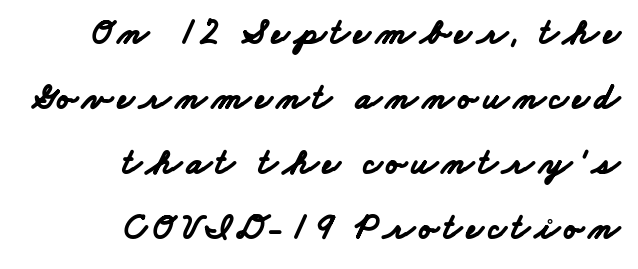
{"serif": "no", "bold": "yes", "weight": "bold", "width": "wide", "stroke_contrast": "low", "x_height": "small", "monospaced": "no", "underline": "no", "align": "right", "line_spacing_ratio": 1.81, "glyph_px": 36}
